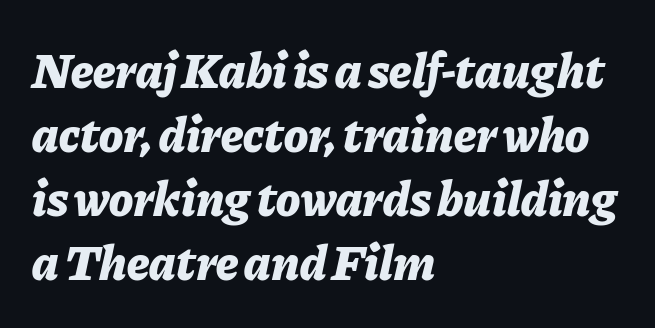
Caption: standard tracking, unaltered. This sample has the flowing, uneven cadence of proportional lettering. Compared with typical paragraphs, the rows here are spaced about the same. When letters slant like this, we call the style italic. Typeset ragged right — the left edge is the straight one.
